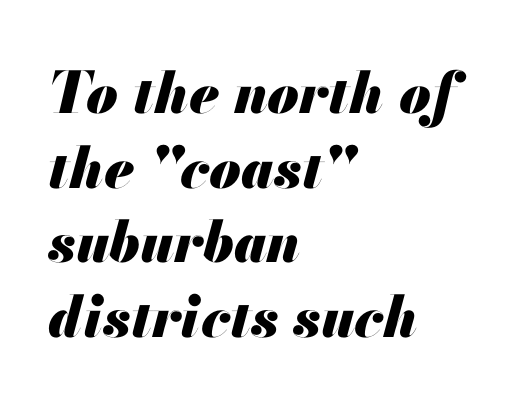
Q: Is the text bold? A: Yes.
Q: Is the text italic (slanted)? A: Yes, it leans right by about 13 degrees.
Q: Is the text underlined? A: No.
Q: How is the paragraph aligned? A: Left-aligned.
Q: Is the spacing between letters normal or unusually wide? A: Normal.
Q: Is the spacing between lines tight, normal or loose? A: Normal.
Q: Width (condensed, normal, or wide)? A: Normal.
Q: Stroke contrast? A: Medium.
Q: x-height? A: Small.
Q: Monospaced? A: No.
